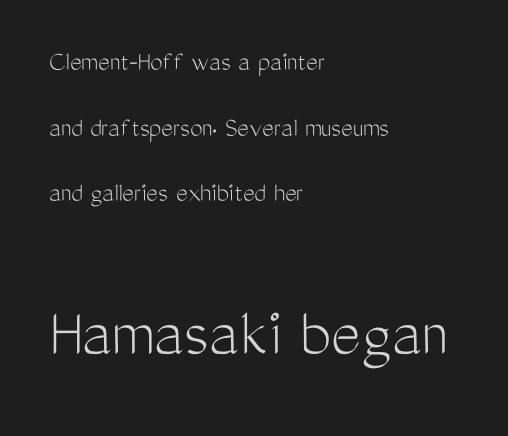
Q: Is the text bold? A: No.
Q: Is the text italic (slanted)? A: No, it is upright.
Q: Is the typeface a serif or a sans-serif typeface? A: Sans-serif.
Q: Is the text underlined? A: No.
Q: How is the paragraph aligned? A: Left-aligned.
Q: Is the spacing between letters normal or unusually wide? A: Normal.
Q: Is the spacing between lines tight, normal or loose? A: Loose.
Q: Which block of text is set in a larger size, the first (top) or the second (bottom)? A: The second (bottom) one.
Q: Width (condensed, normal, or wide)? A: Condensed.
Q: Stroke contrast? A: Medium.
Q: x-height? A: Medium.
Q: Monospaced? A: No.
